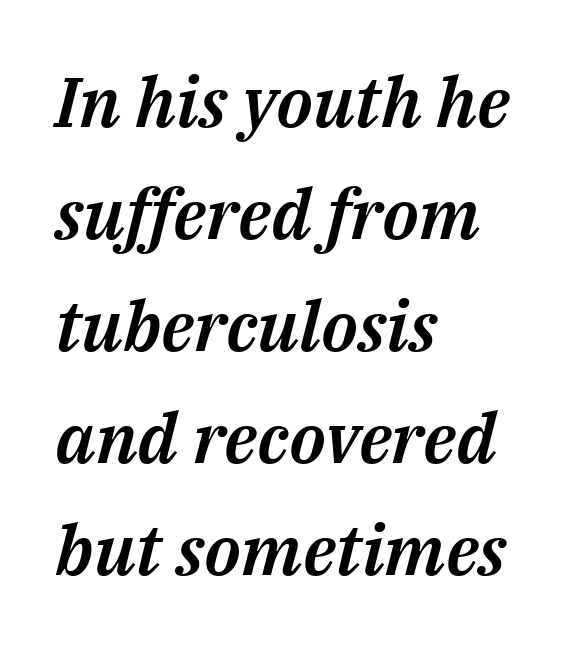
{"italic": "yes", "lean": "right", "slant_degrees": 14, "width": "normal", "stroke_contrast": "medium", "x_height": "medium", "monospaced": "no", "underline": "no", "align": "left", "line_spacing": "normal", "line_spacing_ratio": 1.6, "letter_spacing": "normal", "letter_spacing_em": 0.0, "glyph_px": 70}
